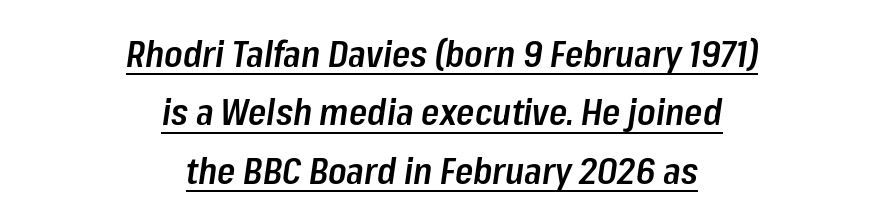
The image shows 37 px semibold, condensed type, italic (leaning right); set centered, normal line spacing (1.58x), normal letter spacing, underlined; low stroke contrast and a medium x-height.
